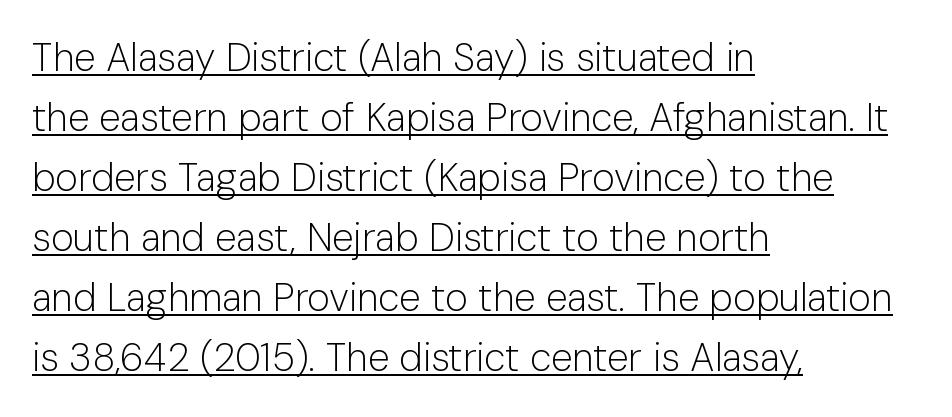
{"serif": "no", "italic": "no", "bold": "no", "weight": "light", "width": "normal", "stroke_contrast": "low", "x_height": "medium", "monospaced": "no", "underline": "yes", "align": "left", "line_spacing": "normal", "line_spacing_ratio": 1.54, "letter_spacing": "normal", "letter_spacing_em": 0.0, "glyph_px": 39}
